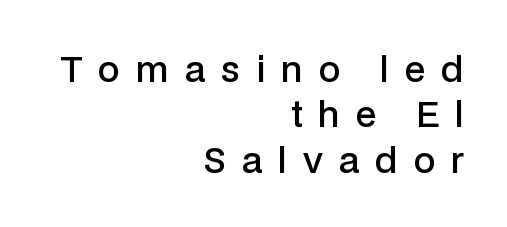
The image shows 35 px semibold sans-serif type, upright; set right-aligned, normal line spacing (1.3x), unusually wide letter spacing (+0.45 em), not underlined; low stroke contrast and a medium x-height.
